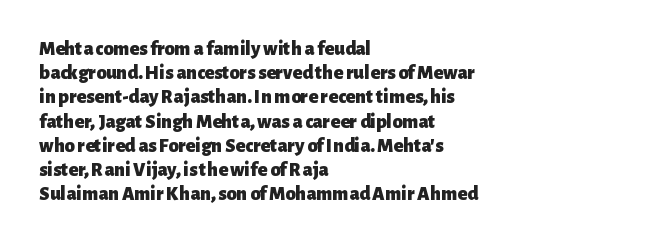
The image shows 20 px bold type, upright; set left-aligned, line spacing 1.21x, normal letter spacing, not underlined.
